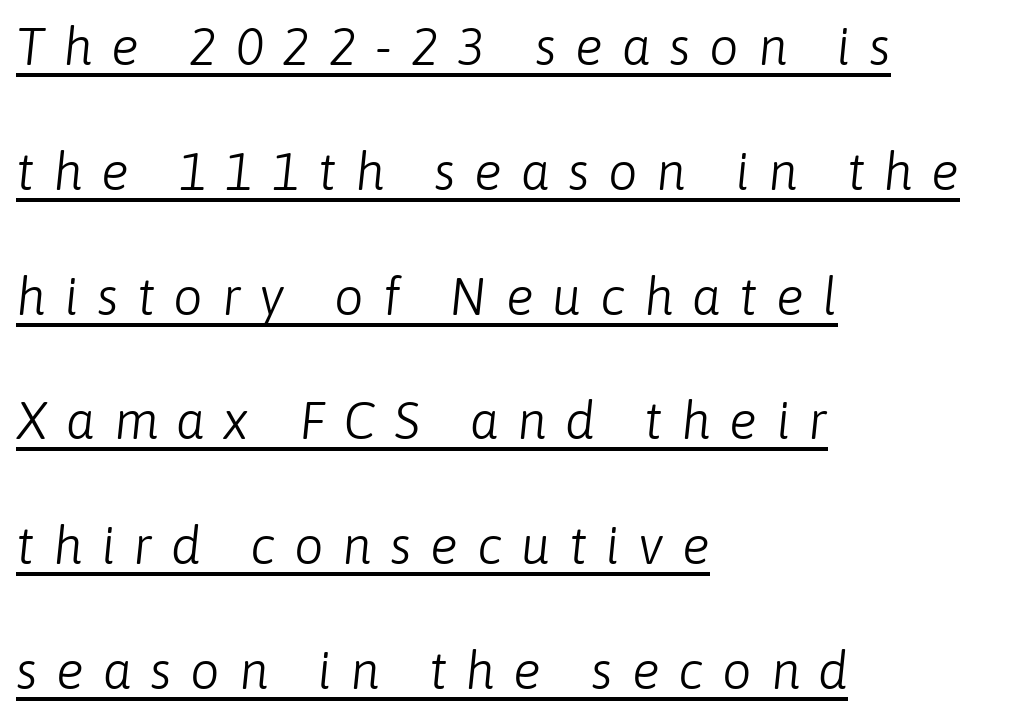
Each word looks stretched out because of the extra space between its letters. Teacher's note: observe the even left margin — that is flush-left alignment. Does the lettering tilt? It does — this is italic. Each new line begins a long way beneath the previous one. Vertical stems look standard width or narrower in stroke.
